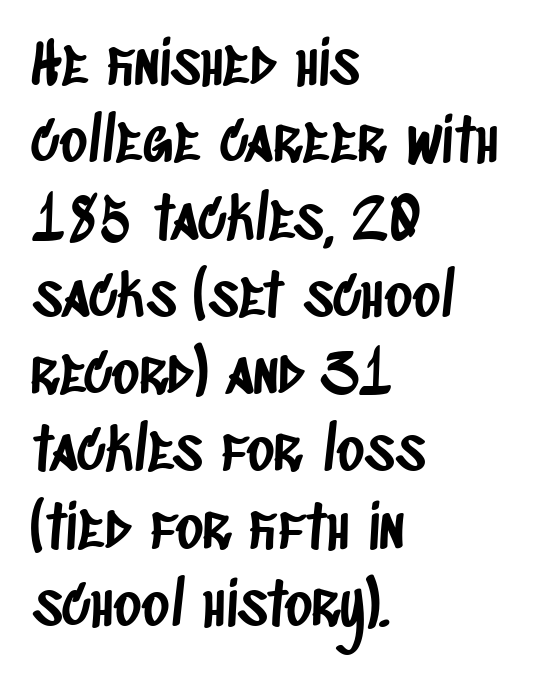
{"serif": "no", "width": "condensed", "stroke_contrast": "low", "x_height": "large", "monospaced": "no", "underline": "no", "align": "left", "line_spacing": "normal", "line_spacing_ratio": 1.31, "letter_spacing": "normal", "letter_spacing_em": 0.0, "glyph_px": 59}
